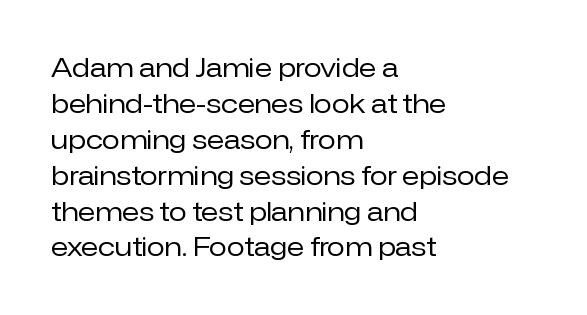
Q: Is the text bold? A: No.
Q: Is the text italic (slanted)? A: No, it is upright.
Q: Is the text underlined? A: No.
Q: How is the paragraph aligned? A: Left-aligned.
Q: Is the spacing between letters normal or unusually wide? A: Normal.
Q: Is the spacing between lines tight, normal or loose? A: Normal.
